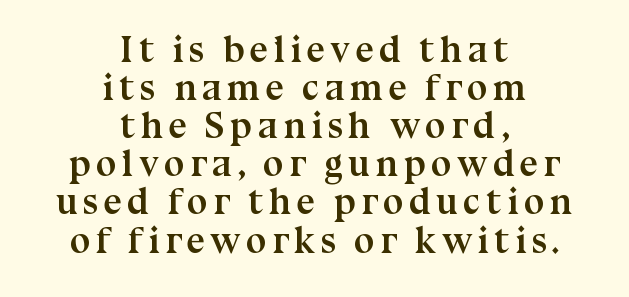
The image shows 37 px semibold serif type, upright; set centered, tight line spacing (1.03x), not underlined; medium stroke contrast and a medium x-height.
